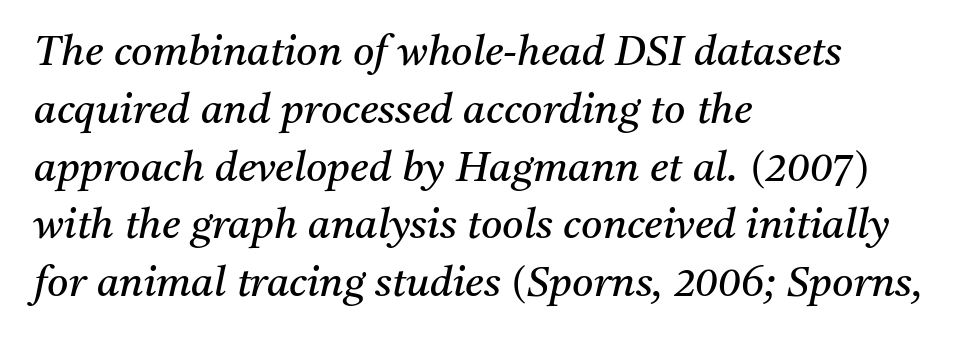
Tracking value appears to be zero — textbook default spacing. Italic? Definitely — the glyphs are oblique. This sample has the flowing, uneven cadence of proportional lettering. Is the stroke heavy? The answer is a plain regular-or-lighter. Check under the words: just untouched page. Each new line begins a customary step beneath the previous one.
